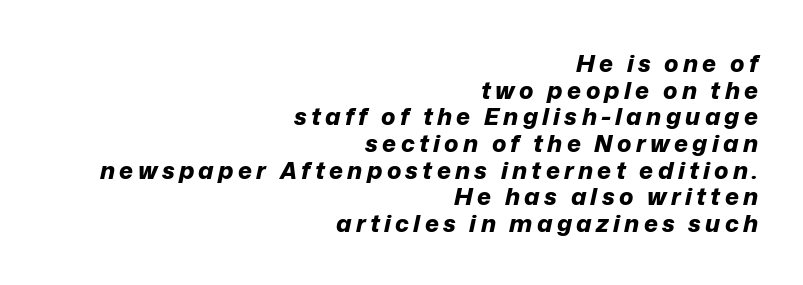
{"italic": "yes", "lean": "right", "slant_degrees": 12, "bold": "yes", "underline": "no", "align": "right", "line_spacing": "tight", "line_spacing_ratio": 1.11, "glyph_px": 24}
